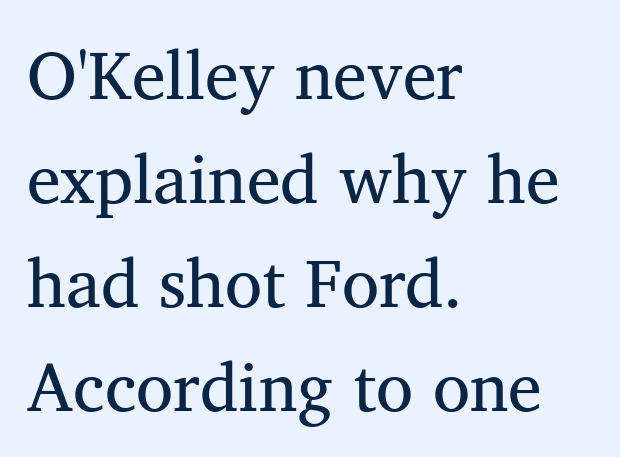
The foot of each line stays bare and open. Students, observe: this is what conventionally led text looks like. The typesetter chose a ragged-right arrangement here. Character widths vary here, with narrow letters taking less room than wide ones.
